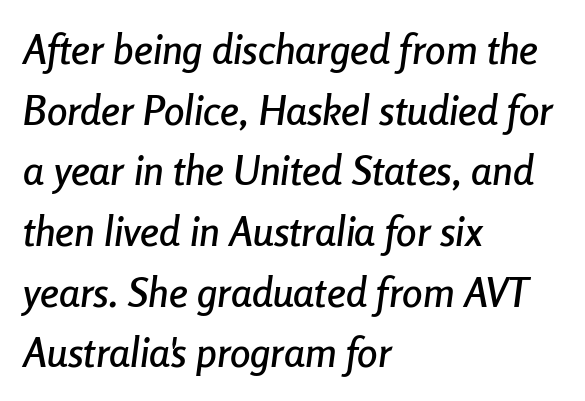
Caption: standard tracking, unaltered. Think of a printed novel: that variable character pitch is what you see here. The glyphs look as if they've been sheared to an angle. In terms of leading, this rendering sits right in the middle. The rendering anchors every line to the left-hand side. The strip under each line holds only bare page.
